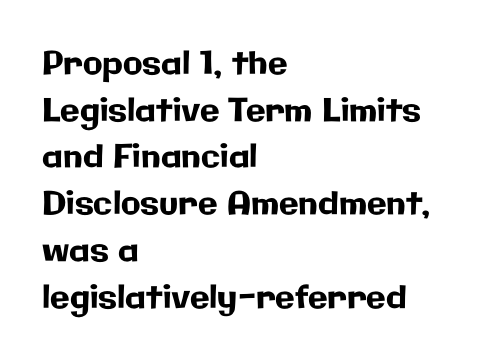
Whoever set this chose a conventional vertical rhythm. The rendering anchors every line to the left-hand side. A typesetter would label this face a sans. A typesetter would call this proportional, since set widths differ per character. You can tell it's not italic because the verticals are truly vertical. Plain, unruled lines of type.
